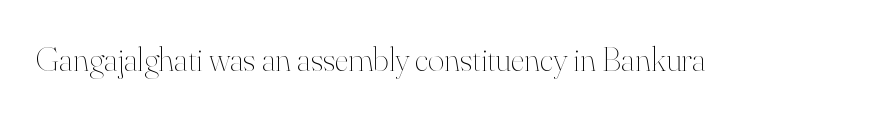
Q: Is the text bold? A: No.
Q: Is the text italic (slanted)? A: No, it is upright.
Q: Is the text underlined? A: No.
Q: Is the spacing between letters normal or unusually wide? A: Normal.
Q: Width (condensed, normal, or wide)? A: Normal.
Q: Stroke contrast? A: High.
Q: x-height? A: Small.
Q: Monospaced? A: No.
